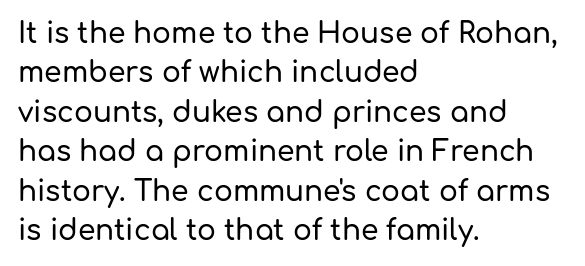
{"serif": "no", "italic": "no", "width": "normal", "stroke_contrast": "low", "x_height": "medium", "monospaced": "no", "underline": "no", "align": "left", "line_spacing": "normal", "line_spacing_ratio": 1.41, "letter_spacing": "normal", "letter_spacing_em": 0.0, "glyph_px": 28}
